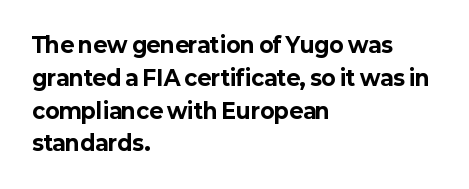
Weight check: bold — yes, fully. This rendering features lettering with no underline. This is the regular roman posture of the typeface. Is there much room between lines? A standard amount, neither cramped nor airy. No extra tracking has been applied to these lines. The rag falls on the right side of this text block.
